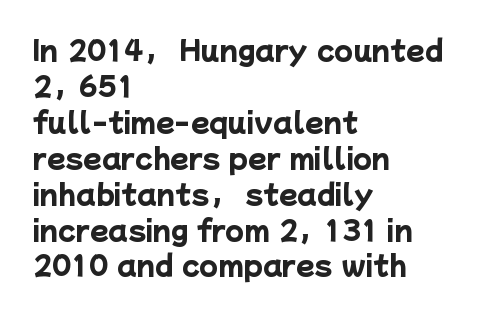
Check the space under the baseline: it is left empty. Does the leading feel generous? No, just average. Pretty heavy lettering here — definitely bold. These lines keep a tight, regular rhythm from letter to letter.
